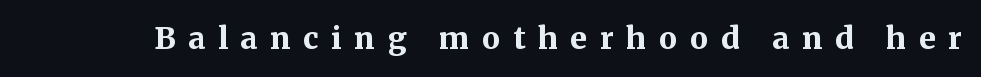
Q: Is the text bold? A: Yes.
Q: Is the text italic (slanted)? A: No, it is upright.
Q: Is the typeface a serif or a sans-serif typeface? A: Serif.
Q: Is the text underlined? A: No.
Q: Is the spacing between letters normal or unusually wide? A: Unusually wide.
Q: Width (condensed, normal, or wide)? A: Normal.
Q: Stroke contrast? A: Medium.
Q: x-height? A: Medium.
Q: Monospaced? A: No.
